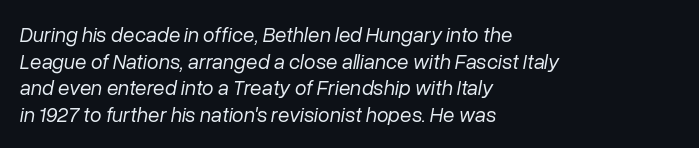
This reads as an unemphasized weight, regular at the heaviest. Characters follow at the spacing the type designer built in. These lines were composed using italics. Each row of text sits above clean, open space. Teacher's note: observe the even left margin — that is flush-left alignment. What's the leading like? Ordinary, nothing unusual.
